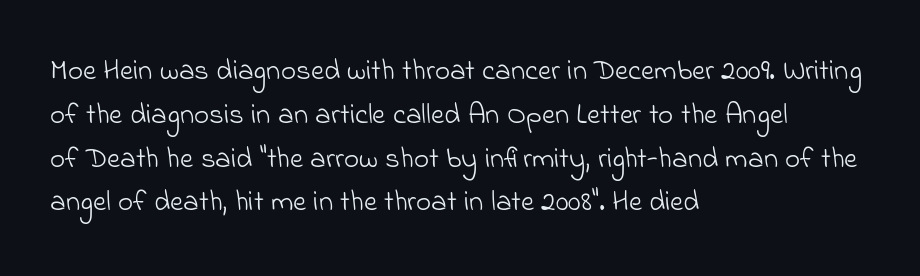
The weight would be labelled regular, book, light, or lighter still. The letters carry no serifs — their stems end cleanly without finishing strokes. Varying glyph widths throughout — classic text-font behaviour. The ragged edge is on the right, which tells us the setting is flush left. Successive baselines arrive at the customary interval. Beneath every word, the page is bare.
